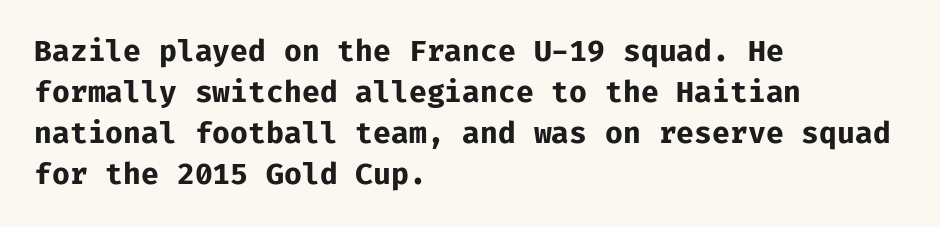
The image shows 29 px bold sans-serif type, upright; set left-aligned, normal line spacing (1.41x), normal letter spacing, not underlined; low stroke contrast and a medium x-height.
